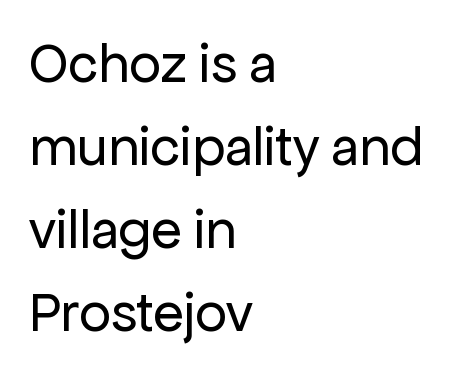
The image shows 56 px regular-weight sans-serif type, upright; set left-aligned, normal line spacing (1.48x), normal letter spacing, not underlined; low stroke contrast and a medium x-height.
